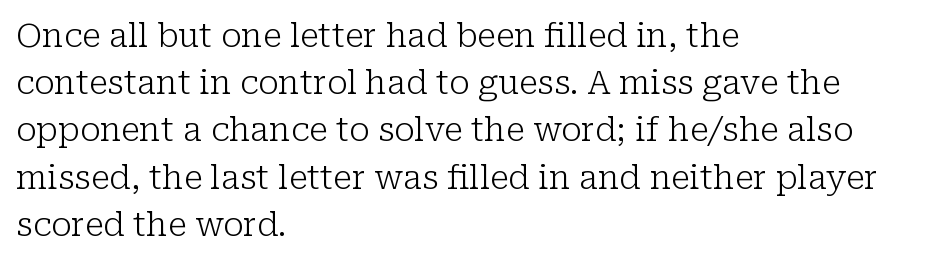
{"serif": "yes", "italic": "no", "bold": "no", "weight": "light", "width": "normal", "stroke_contrast": "low", "x_height": "medium", "monospaced": "no", "underline": "no", "align": "left", "line_spacing": "normal", "line_spacing_ratio": 1.43, "letter_spacing": "normal", "letter_spacing_em": 0.0, "glyph_px": 33}
